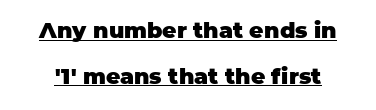
Q: Is the text bold? A: Yes.
Q: Is the text italic (slanted)? A: No, it is upright.
Q: Is the text underlined? A: Yes.
Q: Is the spacing between letters normal or unusually wide? A: Normal.
Q: Is the spacing between lines tight, normal or loose? A: Loose.
